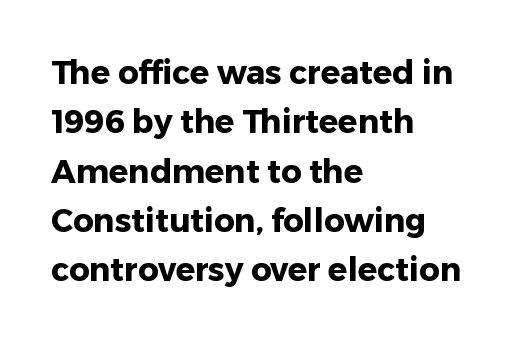
This is roman type, the default non-slanted kind. The letters sit at their default tracking, neither squeezed nor spread. Glance below the letters and you will spot only blank space. Does the type have serifs? No, each stem ends abruptly. What's the leading like? Ordinary, nothing unusual.
